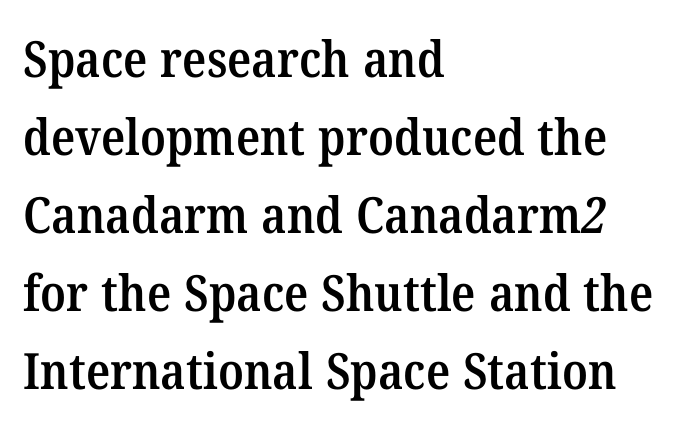
Here the glyphs are tracked normally, forming tight word shapes. The ragged edge is on the right, which tells us the setting is flush left. Each new line begins a customary step beneath the previous one. Look at the stroke-to-counter ratio: somewhat heavy, a semibold. Think of a printed novel: that variable character pitch is what you see here. Font category for this specimen: serif.
